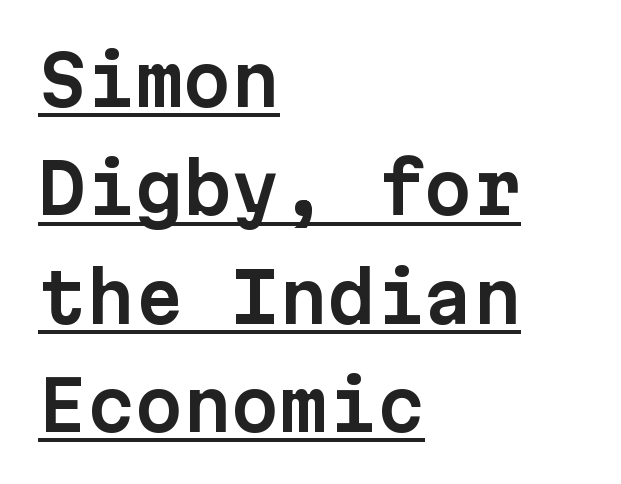
Q: Is the text italic (slanted)? A: No, it is upright.
Q: Is the typeface a serif or a sans-serif typeface? A: Sans-serif.
Q: Is the text underlined? A: Yes.
Q: How is the paragraph aligned? A: Left-aligned.
Q: Is the spacing between letters normal or unusually wide? A: Normal.
Q: Is the spacing between lines tight, normal or loose? A: Normal.
Q: Width (condensed, normal, or wide)? A: Normal.
Q: Stroke contrast? A: Low.
Q: x-height? A: Medium.
Q: Monospaced? A: Yes.
